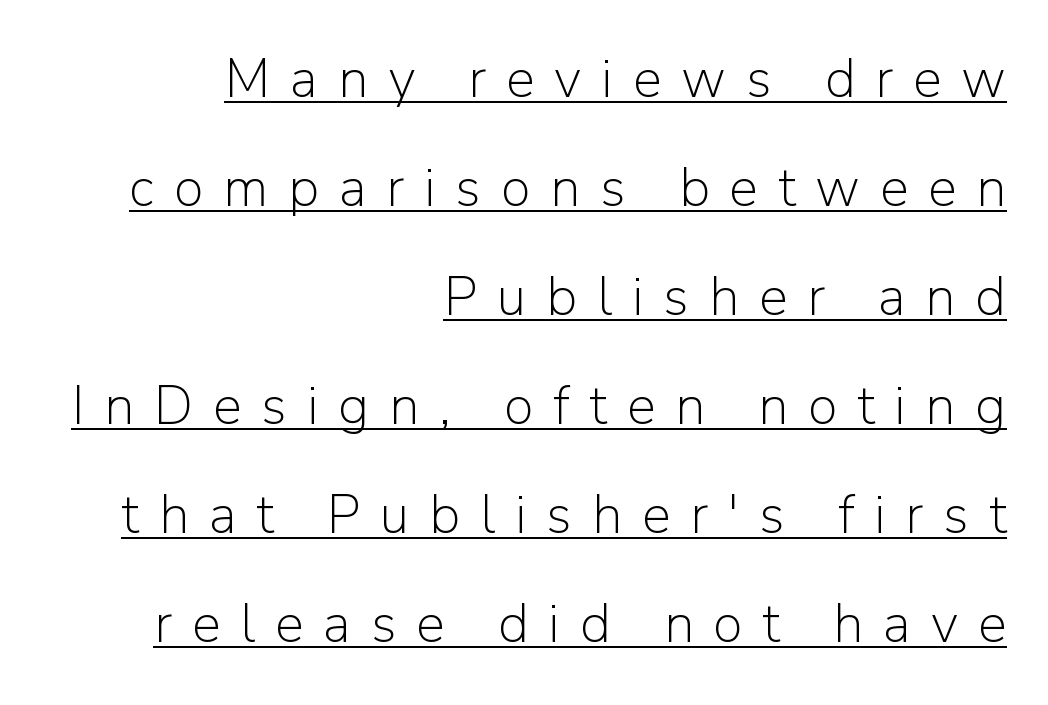
The image shows 54 px light sans-serif type, upright; set right-aligned, loose line spacing (2.02x), unusually wide letter spacing (+0.37 em), underlined; low stroke contrast and a medium x-height.
